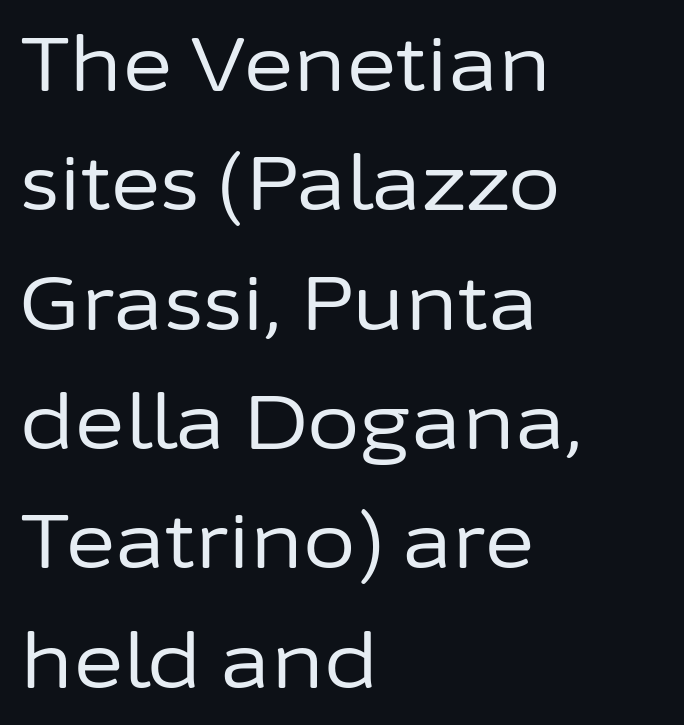
The image shows 76 px regular-weight sans-serif type, upright; set left-aligned, normal line spacing (1.57x), normal letter spacing, not underlined; low stroke contrast and a medium x-height.
